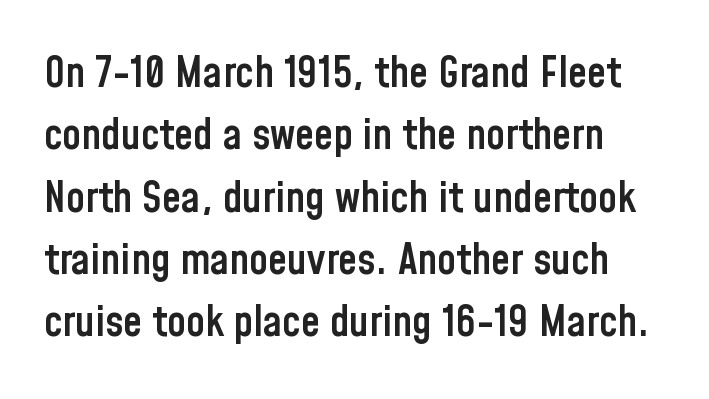
The image shows 43 px semibold, condensed sans-serif type, upright; set normal line spacing (1.45x), normal letter spacing, not underlined; low stroke contrast and a medium x-height.
